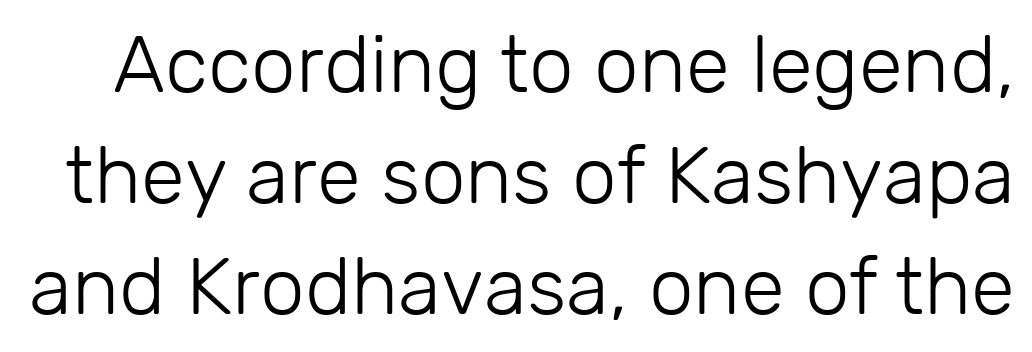
{"serif": "no", "italic": "no", "bold": "no", "weight": "light", "width": "normal", "stroke_contrast": "low", "x_height": "medium", "monospaced": "no", "underline": "no", "line_spacing": "normal", "line_spacing_ratio": 1.39, "letter_spacing": "normal", "letter_spacing_em": 0.0, "glyph_px": 80}
